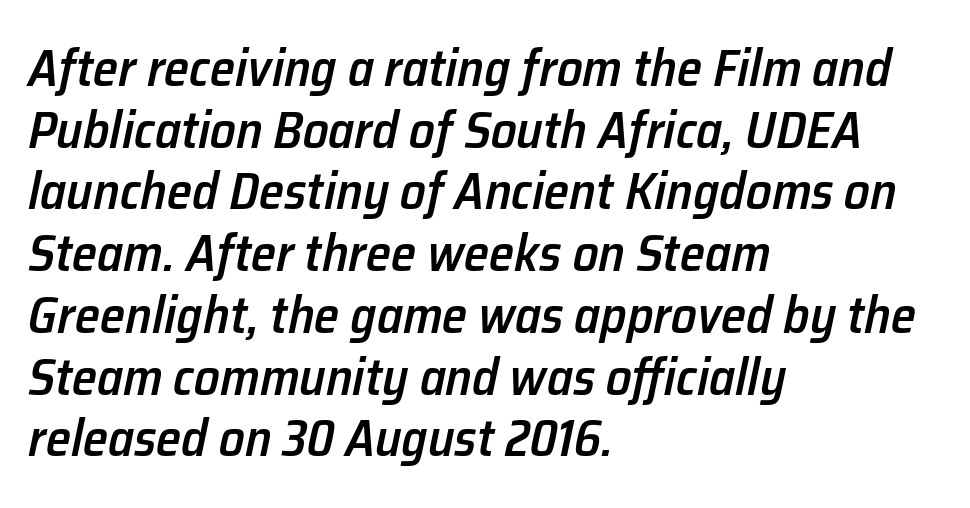
The image shows 51 px semibold type, italic (leaning right); set left-aligned, line spacing 1.21x, normal letter spacing, not underlined; low stroke contrast and a medium x-height.
